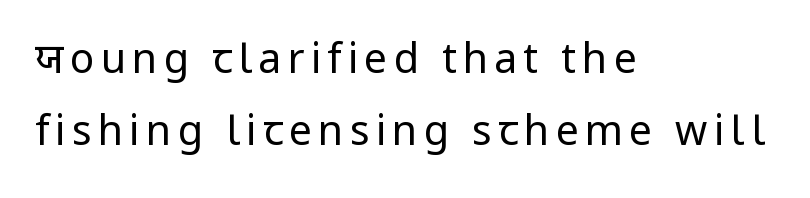
The image shows 41 px regular-weight sans-serif type, upright; set left-aligned, line spacing 1.76x, not underlined; low stroke contrast and a medium x-height.
